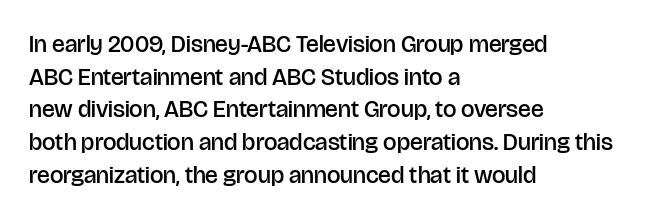
One glance says typical: line gaps are just what's usual. Tracking value appears to be zero — textbook default spacing. Tall strokes in this sample are plumb rather than angled. Firm but not heavy-handed strokes: this text is semibold.
